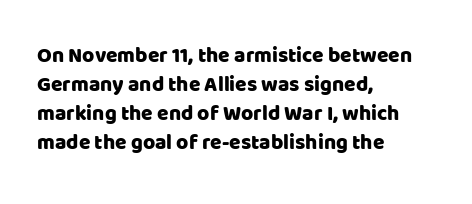
Q: Is the text italic (slanted)? A: No, it is upright.
Q: Is the text underlined? A: No.
Q: How is the paragraph aligned? A: Left-aligned.
Q: Is the spacing between letters normal or unusually wide? A: Normal.
Q: Is the spacing between lines tight, normal or loose? A: Normal.
